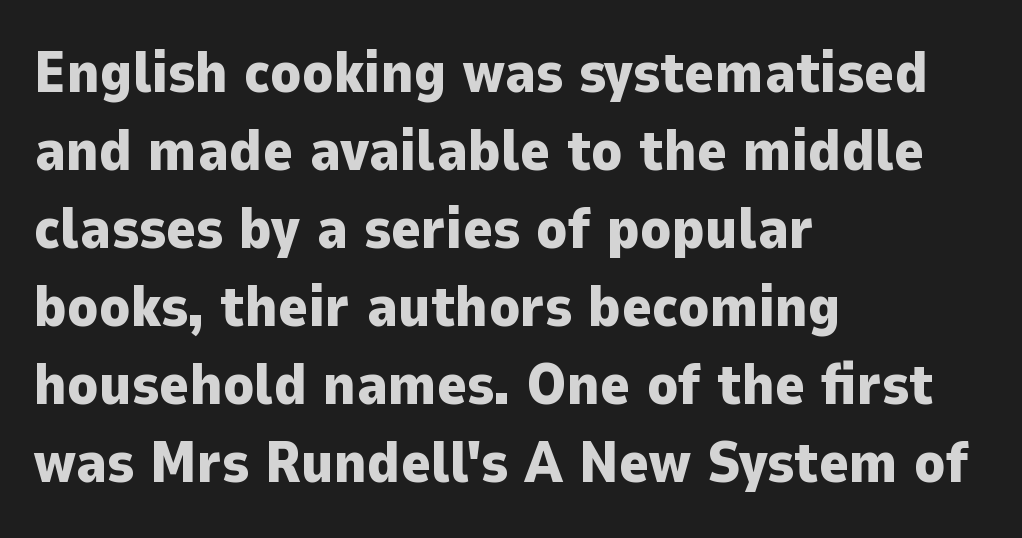
The image shows 57 px heavy sans-serif type, upright; set left-aligned, normal line spacing (1.37x), normal letter spacing, not underlined; low stroke contrast and a medium x-height.
